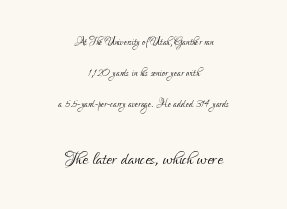
The image shows 24 px text type; set centered, loose line spacing (2.21x), normal letter spacing, not underlined; the second (bottom) block is 1.71x larger.
